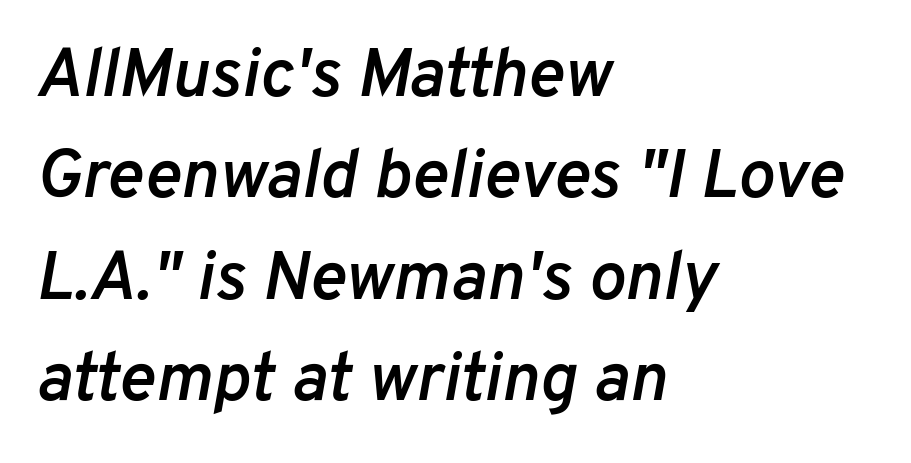
{"italic": "yes", "lean": "right", "slant_degrees": 10, "bold": "semi", "weight": "semibold", "width": "normal", "stroke_contrast": "low", "x_height": "medium", "monospaced": "no", "underline": "no", "align": "left", "line_spacing": "normal", "line_spacing_ratio": 1.47, "letter_spacing": "normal", "letter_spacing_em": 0.0, "glyph_px": 69}
